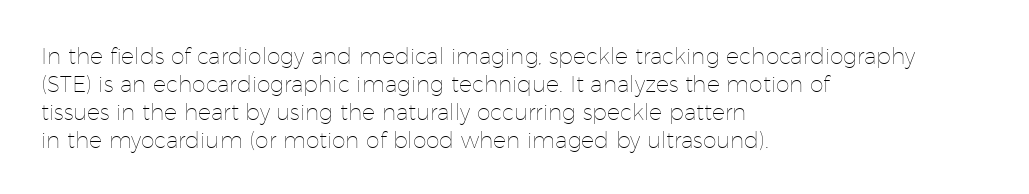
No extra ink here — the face is not bold. Students, observe: this is what conventionally led text looks like. Visually the block forms a straight wall on the left and a jagged coastline on the right. Clear beneath every line of the passage.
